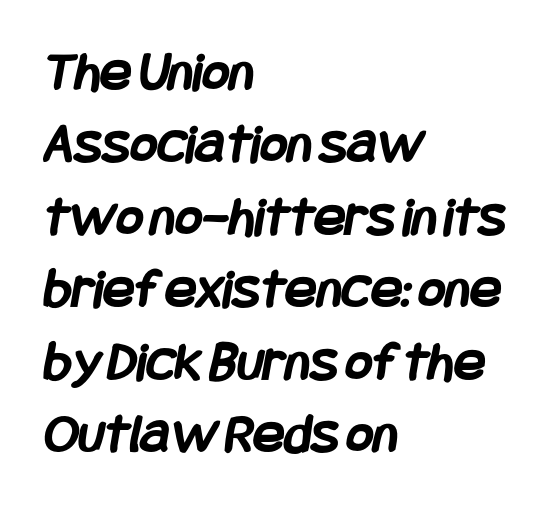
The image shows 58 px semibold, condensed sans-serif type; set left-aligned, normal line spacing (1.25x), normal letter spacing, not underlined; low stroke contrast and a large x-height.
